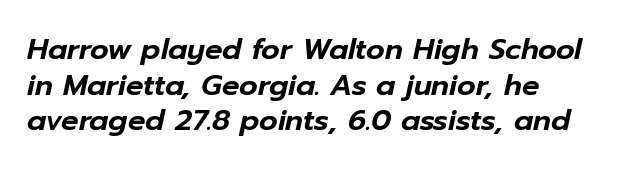
The image shows 29 px text type, italic (leaning right); set left-aligned, line spacing 1.23x, normal letter spacing, not underlined; low stroke contrast and a medium x-height.
